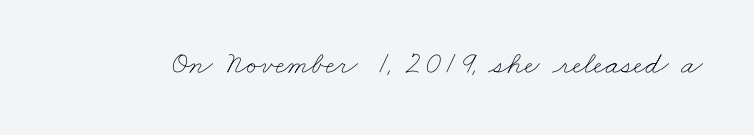
Descenders are the only things crossing below the line. The passage shown has conventional tracking throughout. The letters look calm and open, with moderate or lighter stems. Is this a fixed-width face? No — the glyphs have proportional, varying widths.
